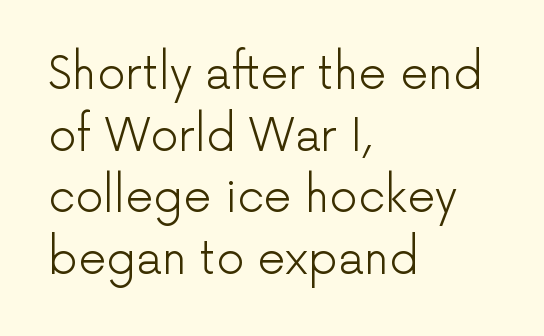
{"serif": "no", "italic": "no", "bold": "no", "weight": "light", "width": "normal", "stroke_contrast": "low", "x_height": "medium", "monospaced": "no", "underline": "no", "align": "left", "line_spacing": "normal", "line_spacing_ratio": 1.4, "letter_spacing": "normal", "letter_spacing_em": 0.0, "glyph_px": 44}
